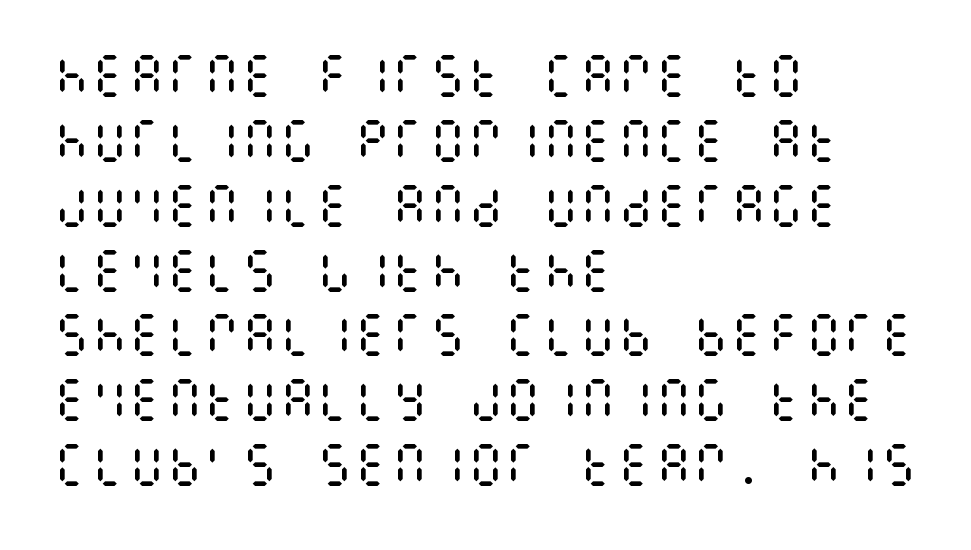
Successive baselines arrive at the customary interval. This rendering uses left alignment, leaving the right contour irregular. The letters look calm and open, with moderate or lighter stems. The font's upright variant was chosen for this text.
